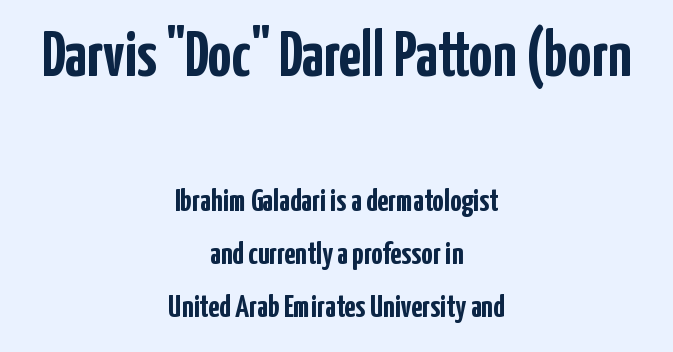
{"serif": "no", "italic": "no", "bold": "yes", "weight": "semibold", "width": "condensed", "stroke_contrast": "low", "x_height": "medium", "monospaced": "no", "underline": "no", "align": "center", "line_spacing": "normal", "line_spacing_ratio": 1.65, "letter_spacing": "normal", "letter_spacing_em": 0.0, "larger_block": "first", "size_ratio": 2.03, "glyph_px": 65}
